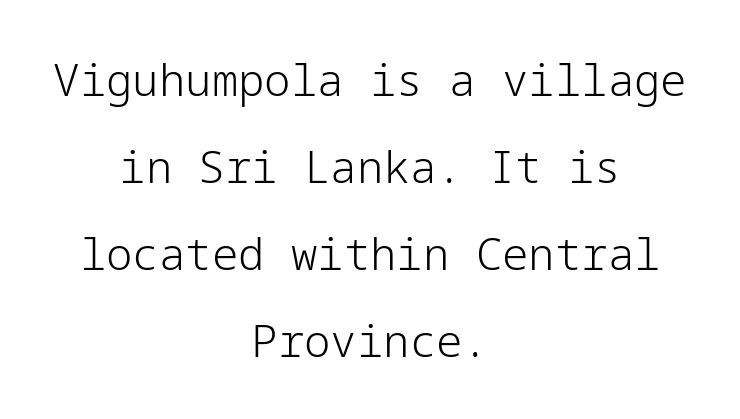
Q: Is the text bold? A: No.
Q: Is the text italic (slanted)? A: No, it is upright.
Q: Is the typeface a serif or a sans-serif typeface? A: Sans-serif.
Q: Is the text underlined? A: No.
Q: How is the paragraph aligned? A: Centered.
Q: Is the spacing between letters normal or unusually wide? A: Normal.
Q: Is the spacing between lines tight, normal or loose? A: Loose.
Q: Width (condensed, normal, or wide)? A: Normal.
Q: Stroke contrast? A: Low.
Q: x-height? A: Medium.
